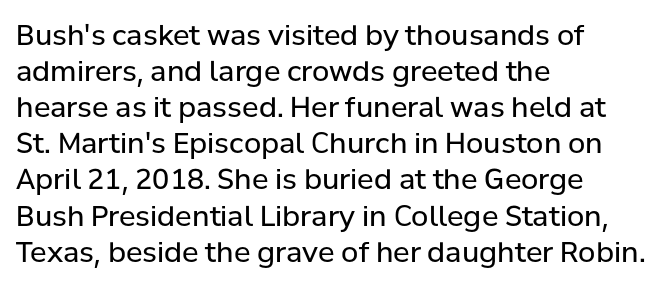
The image shows 28 px regular-weight sans-serif type, upright; set left-aligned, normal line spacing (1.29x), normal letter spacing, not underlined; low stroke contrast and a medium x-height.
